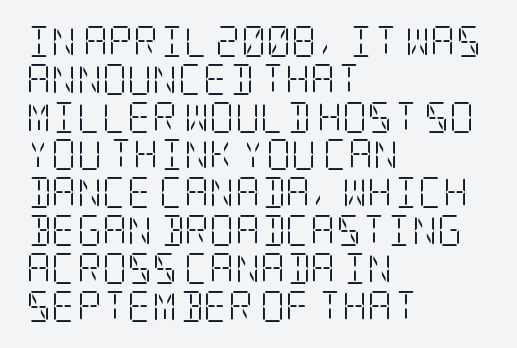
A student would call this left alignment; a typographer would say flush left, rag right. Unlike italic type, these characters show no tilt at all. Between one letter and the next there's only the usual sliver of space. Nobody drew a line under any word here.
